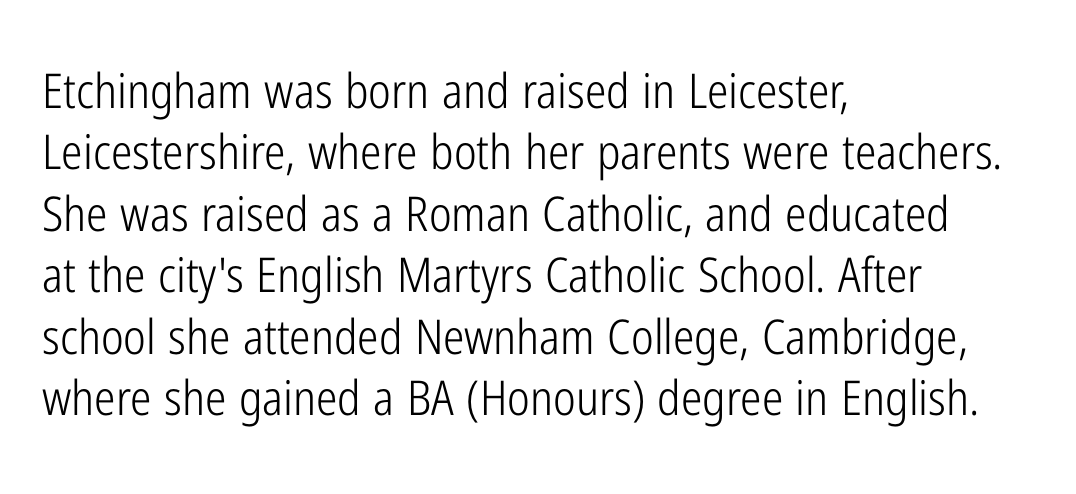
The image shows 48 px light, condensed sans-serif type, upright; set left-aligned, normal line spacing (1.28x), normal letter spacing, not underlined; low stroke contrast and a medium x-height.
